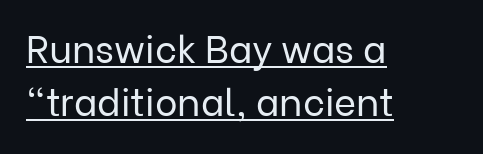
The image shows 38 px regular-weight sans-serif type, upright; set left-aligned, normal line spacing (1.4x), normal letter spacing, underlined; low stroke contrast and a medium x-height.
